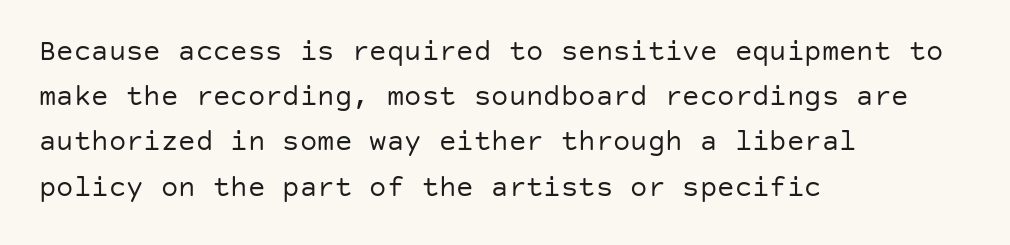
{"serif": "no", "italic": "no", "bold": "no", "weight": "regular", "width": "normal", "stroke_contrast": "low", "x_height": "large", "underline": "no", "align": "left", "line_spacing": "normal", "line_spacing_ratio": 1.56, "letter_spacing": "normal", "letter_spacing_em": 0.0, "glyph_px": 29}
